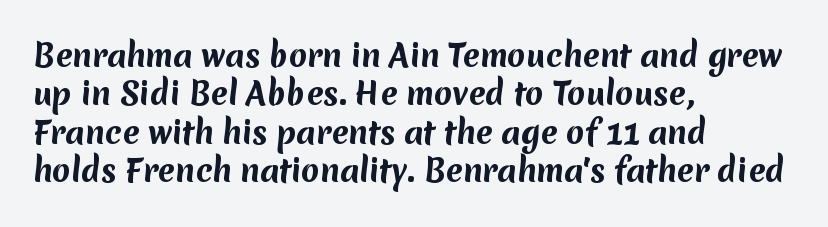
The passage shown is emphatically bold. Proportional: the letters do not fall into vertical columns. Honestly, there is no underline to notice here at all. The face used here is a sans, in the tradition of grotesques and geometrics. There is no visible air inserted between adjacent glyphs.
